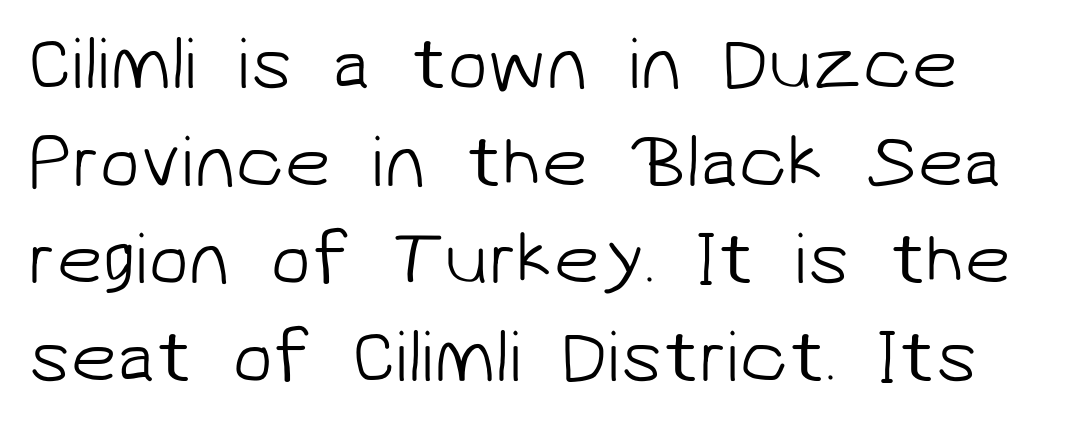
Weight: in the light-to-regular range. The rendering uses natural spacing where letterforms have individual widths. Letters rest on an invisible, unmarked baseline. The vertical gap from one line to the next is medium. The passage shown has conventional tracking throughout.
